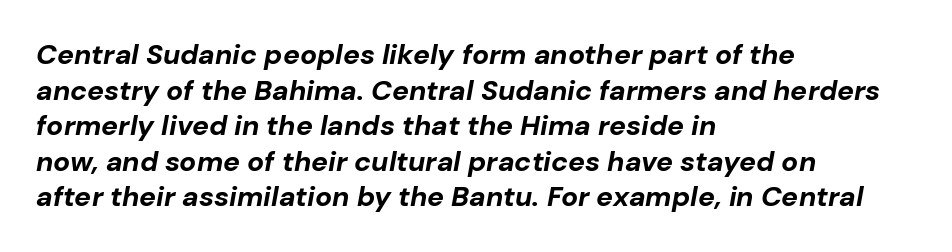
The image shows 28 px bold type, italic (leaning right); set left-aligned, normal line spacing (1.27x), normal letter spacing, not underlined; low stroke contrast and a medium x-height.
